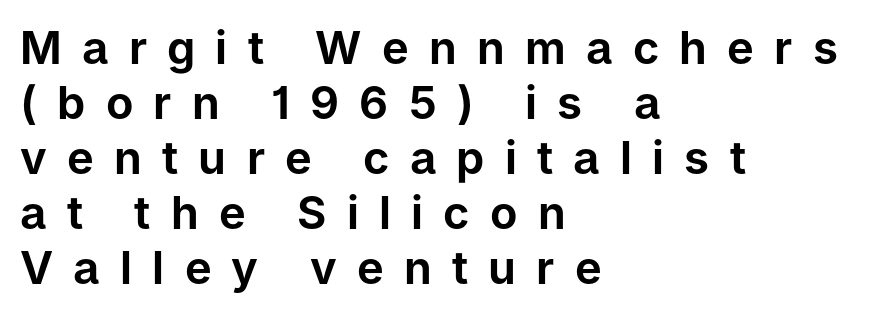
{"serif": "no", "italic": "no", "width": "normal", "stroke_contrast": "low", "x_height": "medium", "monospaced": "no", "underline": "no", "align": "left", "line_spacing_ratio": 1.22, "letter_spacing": "wide", "letter_spacing_em": 0.45, "glyph_px": 45}
